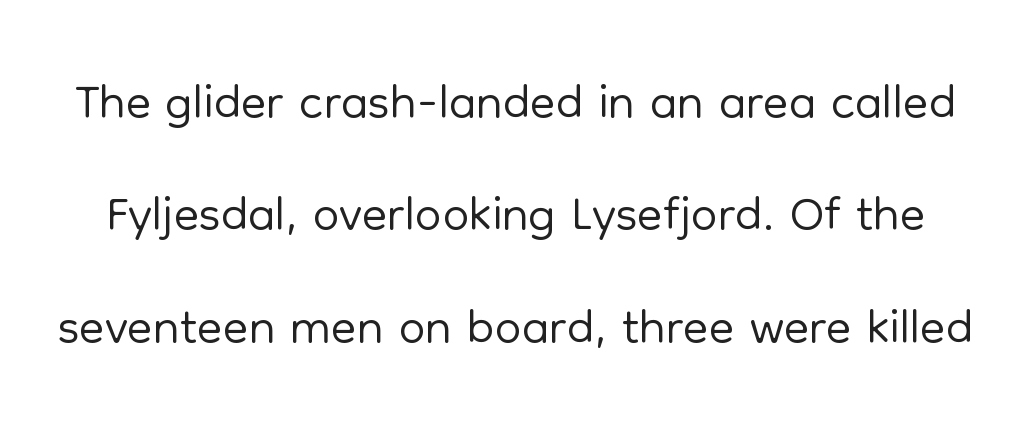
This is roman type, the default non-slanted kind. Classification — sans serif. What stands out about the letter spacing? Nothing — it is the standard amount. The words here are not underlined. Leading: standard.
